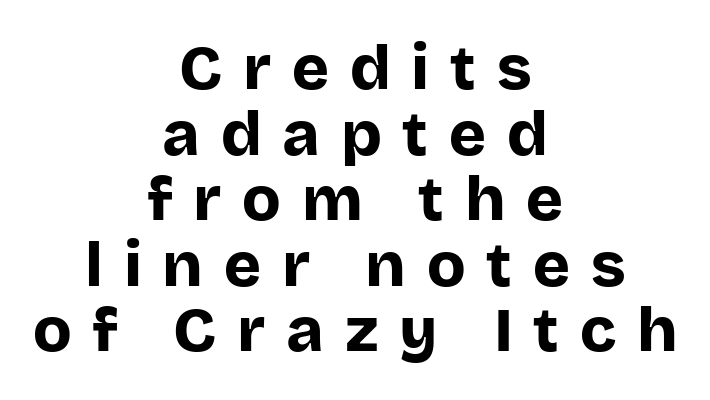
The image shows 63 px bold sans-serif type, upright; set centered, tight line spacing (1.04x), unusually wide letter spacing (+0.33 em), not underlined; low stroke contrast and a large x-height.
